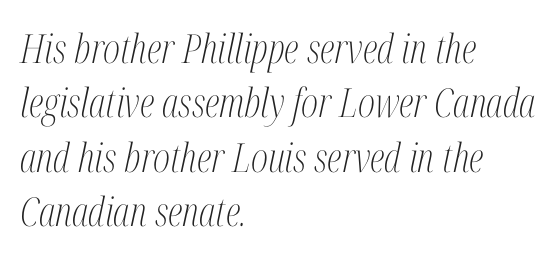
Q: Is the text bold? A: No.
Q: Is the text italic (slanted)? A: Yes, it leans right by about 12 degrees.
Q: Is the typeface a serif or a sans-serif typeface? A: Serif.
Q: Is the text underlined? A: No.
Q: How is the paragraph aligned? A: Left-aligned.
Q: Is the spacing between letters normal or unusually wide? A: Normal.
Q: Is the spacing between lines tight, normal or loose? A: Normal.
Q: Width (condensed, normal, or wide)? A: Condensed.
Q: Stroke contrast? A: Medium.
Q: x-height? A: Medium.
Q: Monospaced? A: No.
